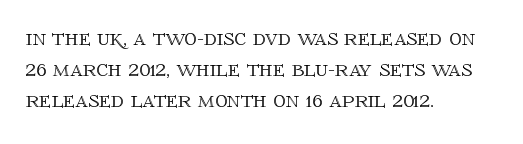
If you drew a line through each stem, it would be perfectly vertical. Leading: standard. The setting favours the left margin, as ordinary paragraphs usually do. Nobody touched the tracking dial on this one. Lines of text with bare space underneath.
